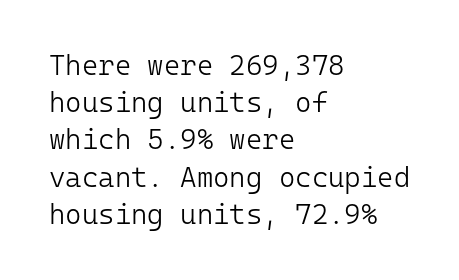
The characters display no serif detailing; their extremities are plain. Casual observation: everything's shoved over to the left. Check the space under the baseline: it is left empty. The axis of the letterforms is exactly vertical. Regular leading. The characters are drawn with everyday or finer stroke widths.
